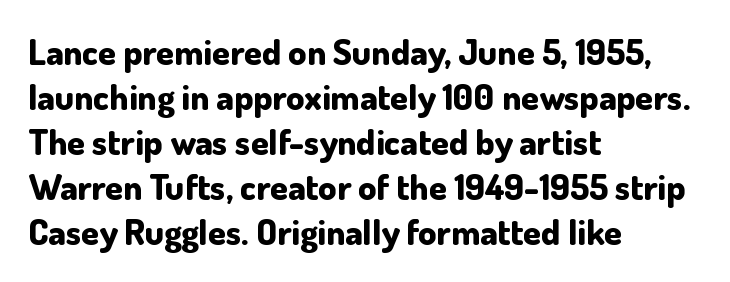
Q: Is the text bold? A: Yes.
Q: Is the text italic (slanted)? A: No, it is upright.
Q: Is the typeface a serif or a sans-serif typeface? A: Sans-serif.
Q: Is the text underlined? A: No.
Q: How is the paragraph aligned? A: Left-aligned.
Q: Is the spacing between letters normal or unusually wide? A: Normal.
Q: Is the spacing between lines tight, normal or loose? A: Normal.
Q: Width (condensed, normal, or wide)? A: Normal.
Q: Stroke contrast? A: Low.
Q: x-height? A: Small.
Q: Monospaced? A: No.
